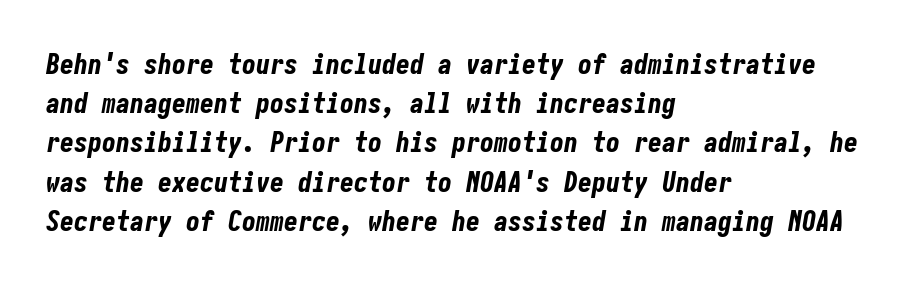
{"italic": "yes", "lean": "right", "slant_degrees": 10, "bold": "yes", "weight": "bold", "width": "condensed", "stroke_contrast": "low", "x_height": "medium", "underline": "no", "align": "left", "line_spacing": "normal", "line_spacing_ratio": 1.4, "letter_spacing": "normal", "letter_spacing_em": 0.0, "glyph_px": 28}
